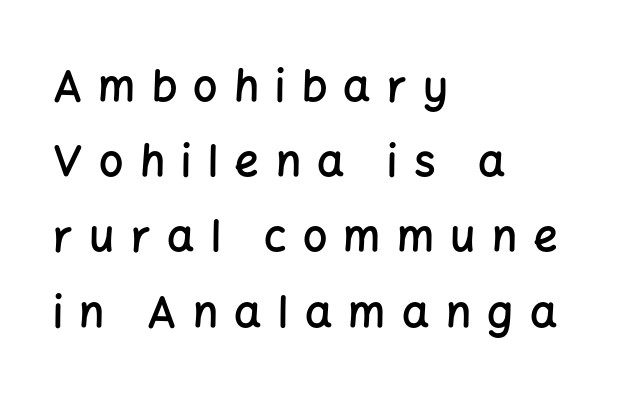
Q: Is the text bold? A: Semi-bold.
Q: Is the text italic (slanted)? A: No, it is upright.
Q: Is the typeface a serif or a sans-serif typeface? A: Sans-serif.
Q: Is the text underlined? A: No.
Q: How is the paragraph aligned? A: Left-aligned.
Q: Is the spacing between letters normal or unusually wide? A: Unusually wide.
Q: Width (condensed, normal, or wide)? A: Normal.
Q: Stroke contrast? A: Low.
Q: x-height? A: Medium.
Q: Monospaced? A: No.
